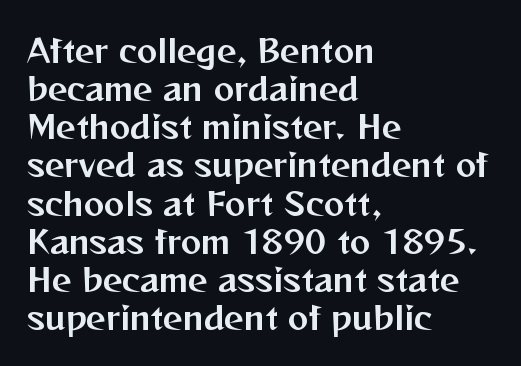
Q: Is the text italic (slanted)? A: No, it is upright.
Q: Is the typeface a serif or a sans-serif typeface? A: Sans-serif.
Q: Is the text underlined? A: No.
Q: How is the paragraph aligned? A: Left-aligned.
Q: Is the spacing between letters normal or unusually wide? A: Normal.
Q: Width (condensed, normal, or wide)? A: Normal.
Q: Stroke contrast? A: Medium.
Q: x-height? A: Medium.
Q: Monospaced? A: No.
